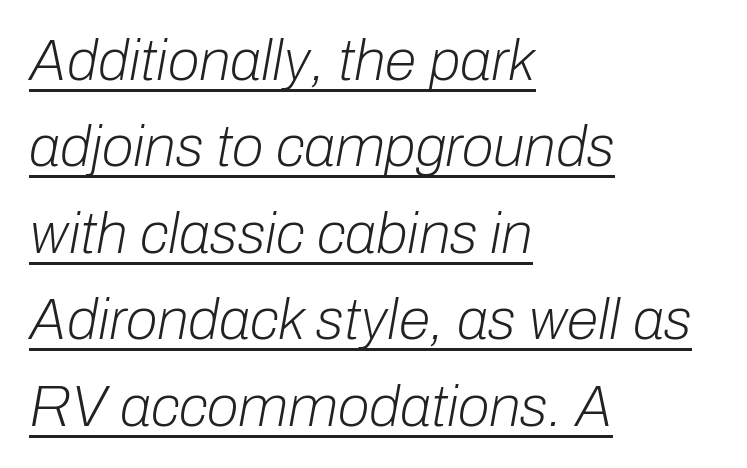
{"italic": "yes", "lean": "right", "slant_degrees": 10, "bold": "no", "weight": "light", "width": "normal", "stroke_contrast": "low", "x_height": "medium", "monospaced": "no", "underline": "yes", "align": "left", "line_spacing": "normal", "line_spacing_ratio": 1.49, "letter_spacing": "normal", "letter_spacing_em": 0.0, "glyph_px": 58}
